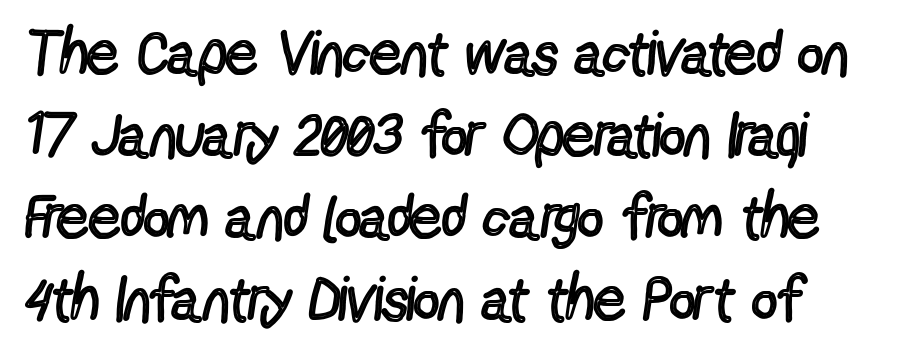
Weight class: somewhere from thin through regular. What's the leading like? Ordinary, nothing unusual. This sample has the flowing, uneven cadence of proportional lettering. Line starts are locked; line ends wander.
